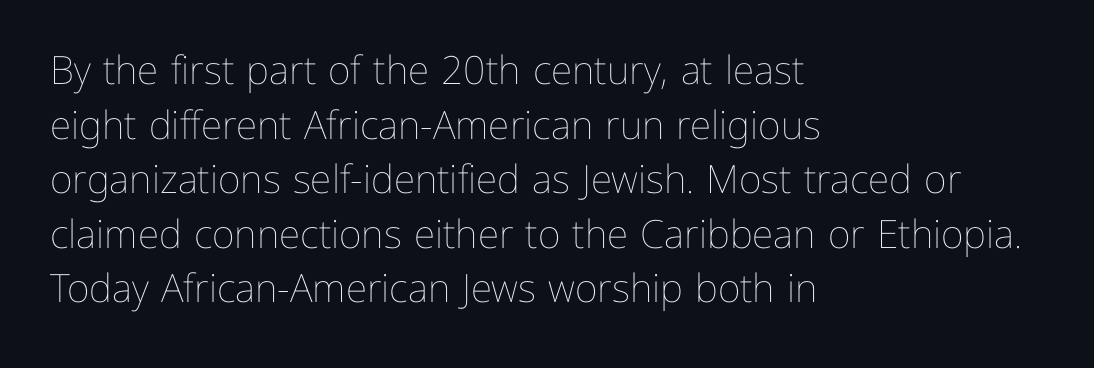
Q: Is the text bold? A: No.
Q: Is the text italic (slanted)? A: No, it is upright.
Q: Is the text underlined? A: No.
Q: How is the paragraph aligned? A: Left-aligned.
Q: Is the spacing between letters normal or unusually wide? A: Normal.
Q: Is the spacing between lines tight, normal or loose? A: Normal.
Q: Width (condensed, normal, or wide)? A: Normal.
Q: Stroke contrast? A: Low.
Q: x-height? A: Medium.
Q: Monospaced? A: No.
